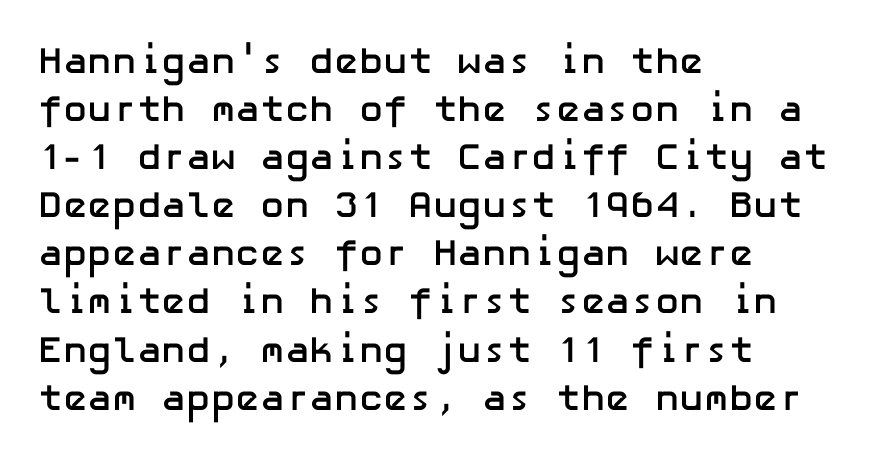
A roman cut, with each character standing at attention. This is sans-serif lettering, the kind often seen on screens and signage. Each line starts at the same left margin while the right side varies. Thick stems and heavy bowls — unmistakably bold.
